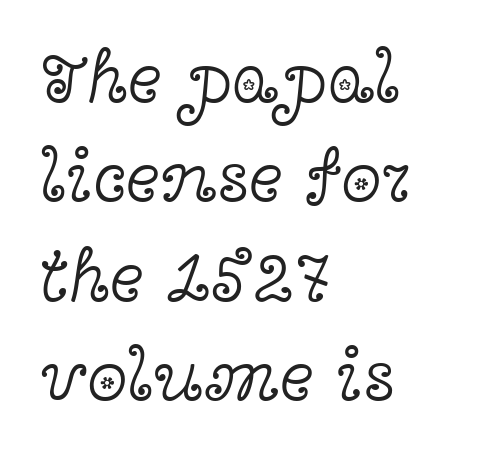
The image shows 73 px light, wide serif type, upright; set left-aligned, normal line spacing (1.36x), normal letter spacing, not underlined; a medium x-height.
